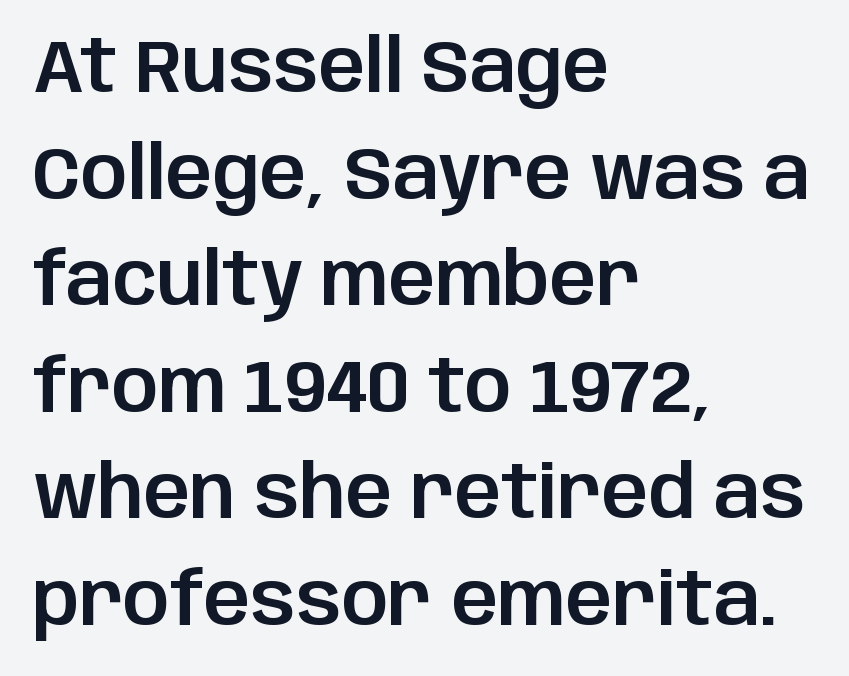
{"serif": "no", "italic": "no", "width": "normal", "stroke_contrast": "low", "x_height": "large", "monospaced": "no", "underline": "no", "align": "left", "line_spacing": "normal", "line_spacing_ratio": 1.46, "letter_spacing": "normal", "letter_spacing_em": 0.0, "glyph_px": 73}
